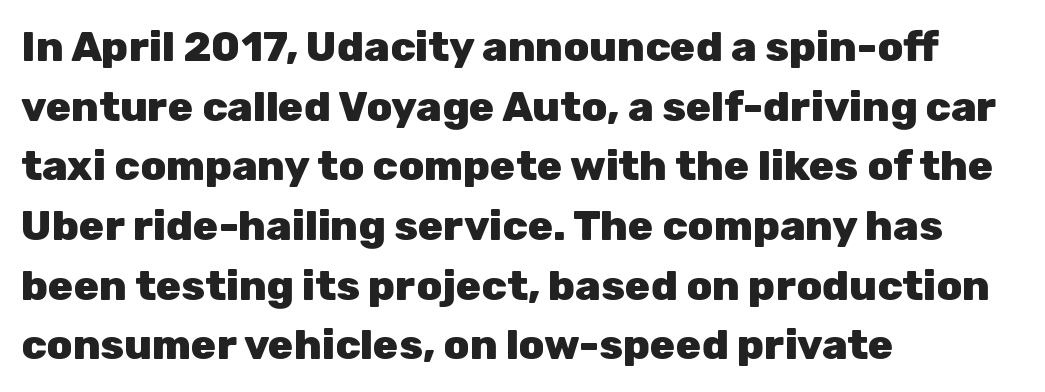
Quick note: underline off. Every row of glyphs begins at an identical x-position on the left. The line-height multiplier appears to be the usual default. What kind of face is this? One without serifs — a sans. Characters follow at the spacing the type designer built in. Unlike italic type, these characters show no tilt at all.
